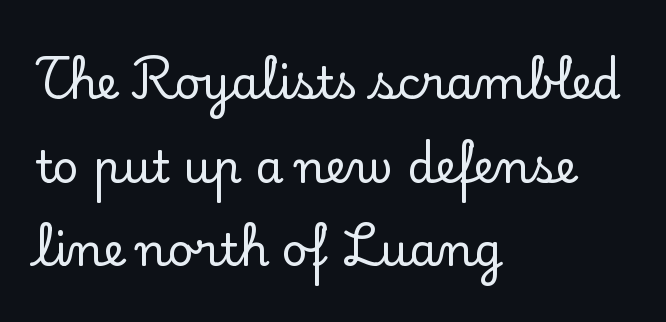
The image shows 45 px serif type, upright; set left-aligned, line spacing 1.86x, normal letter spacing, not underlined; low stroke contrast and a small x-height.
